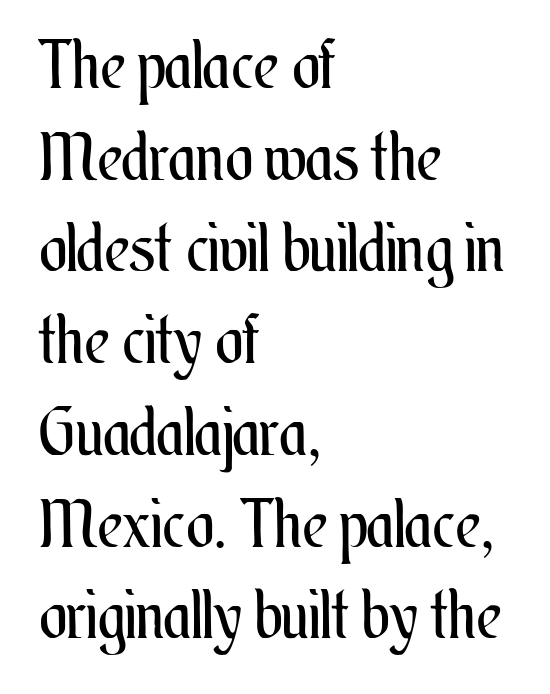
The image shows 66 px regular-weight, condensed type, upright; set left-aligned, normal line spacing (1.39x), normal letter spacing, not underlined; medium stroke contrast and a small x-height.
